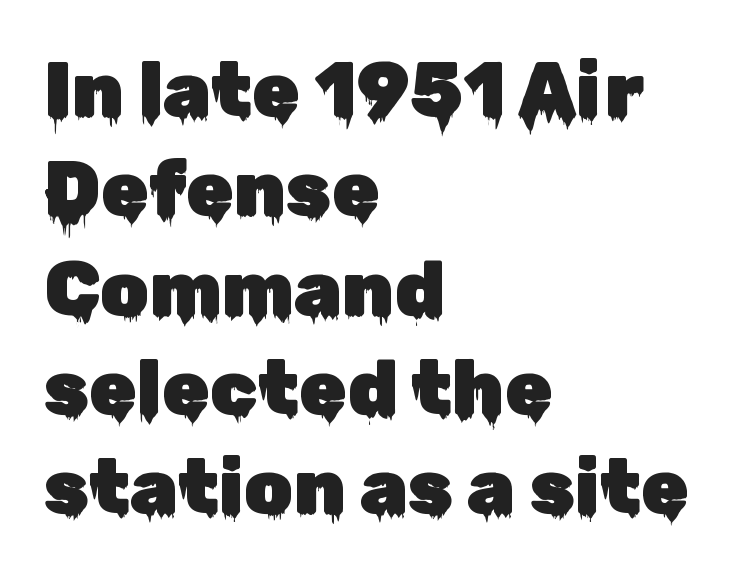
Q: Is the text italic (slanted)? A: No, it is upright.
Q: Is the typeface a serif or a sans-serif typeface? A: Sans-serif.
Q: Is the text underlined? A: No.
Q: How is the paragraph aligned? A: Left-aligned.
Q: Is the spacing between letters normal or unusually wide? A: Normal.
Q: Is the spacing between lines tight, normal or loose? A: Normal.
Q: Width (condensed, normal, or wide)? A: Normal.
Q: Stroke contrast? A: Low.
Q: x-height? A: Medium.
Q: Monospaced? A: No.
